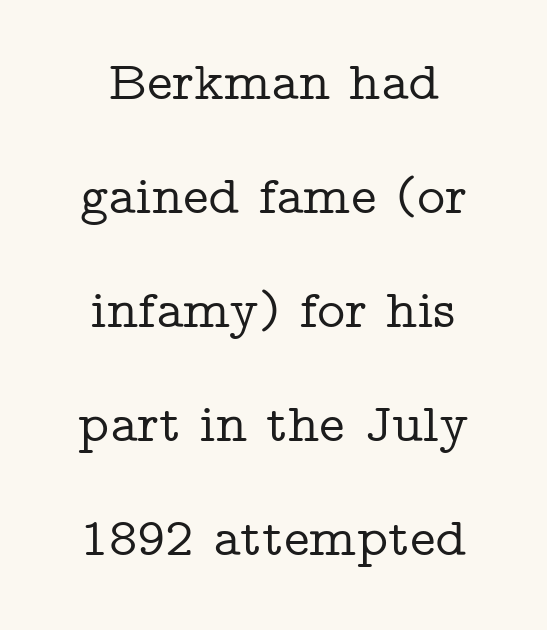
Q: Is the text italic (slanted)? A: No, it is upright.
Q: Is the typeface a serif or a sans-serif typeface? A: Serif.
Q: Is the text underlined? A: No.
Q: How is the paragraph aligned? A: Centered.
Q: Is the spacing between letters normal or unusually wide? A: Normal.
Q: Is the spacing between lines tight, normal or loose? A: Loose.
Q: Width (condensed, normal, or wide)? A: Wide.
Q: Stroke contrast? A: Low.
Q: x-height? A: Medium.
Q: Monospaced? A: No.
